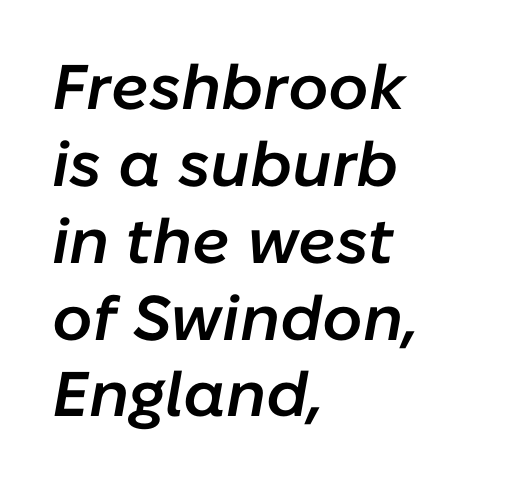
Q: Is the text bold? A: Semi-bold.
Q: Is the text italic (slanted)? A: Yes, it leans right by about 10 degrees.
Q: Is the text underlined? A: No.
Q: How is the paragraph aligned? A: Left-aligned.
Q: Is the spacing between letters normal or unusually wide? A: Normal.
Q: Width (condensed, normal, or wide)? A: Normal.
Q: Stroke contrast? A: Low.
Q: x-height? A: Medium.
Q: Monospaced? A: No.
